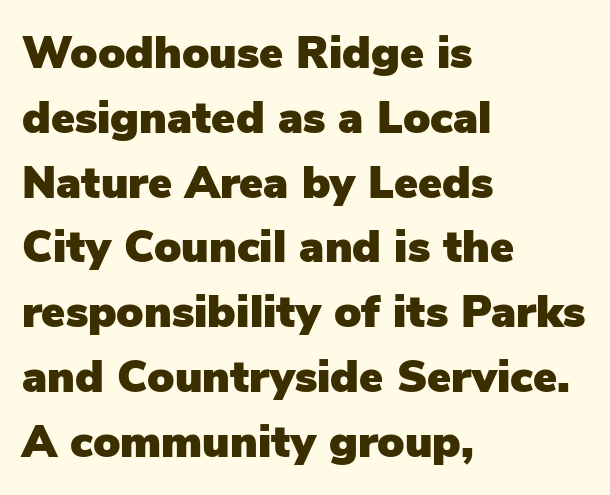
The image shows 45 px sans-serif type, upright; set left-aligned, normal line spacing (1.44x), normal letter spacing, not underlined; low stroke contrast and a medium x-height.
